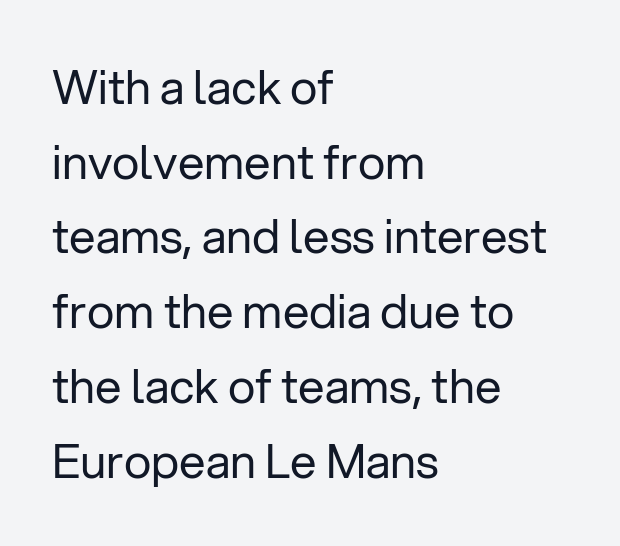
Q: Is the text bold? A: No.
Q: Is the text italic (slanted)? A: No, it is upright.
Q: Is the typeface a serif or a sans-serif typeface? A: Sans-serif.
Q: Is the text underlined? A: No.
Q: How is the paragraph aligned? A: Left-aligned.
Q: Is the spacing between letters normal or unusually wide? A: Normal.
Q: Is the spacing between lines tight, normal or loose? A: Normal.
Q: Width (condensed, normal, or wide)? A: Normal.
Q: Stroke contrast? A: Low.
Q: x-height? A: Medium.
Q: Monospaced? A: No.
